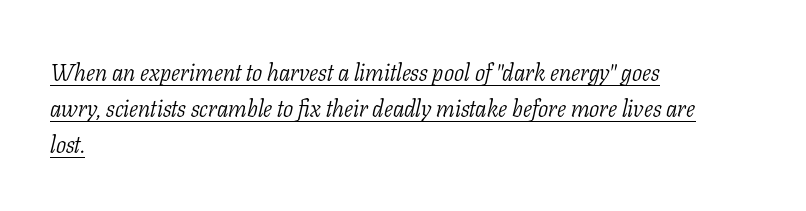
What's the leading like? Ordinary, nothing unusual. Slanted lettering throughout. Students, observe the line beneath the letters — that is underlining. On a weight scale, this lands at 450 or below.
